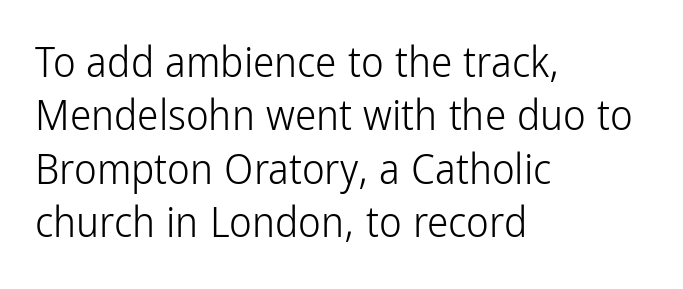
Q: Is the text bold? A: No.
Q: Is the text italic (slanted)? A: No, it is upright.
Q: Is the typeface a serif or a sans-serif typeface? A: Sans-serif.
Q: Is the text underlined? A: No.
Q: How is the paragraph aligned? A: Left-aligned.
Q: Is the spacing between letters normal or unusually wide? A: Normal.
Q: Width (condensed, normal, or wide)? A: Condensed.
Q: Stroke contrast? A: Low.
Q: x-height? A: Medium.
Q: Monospaced? A: No.
